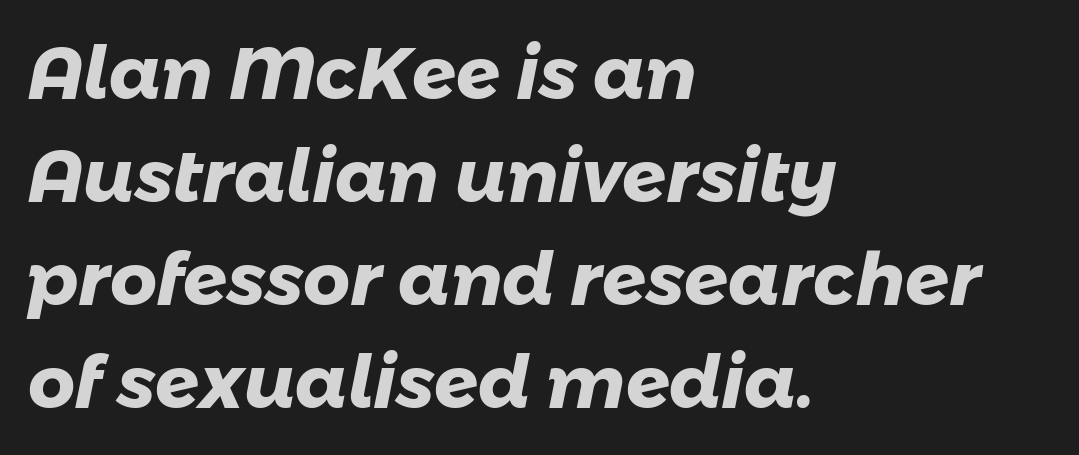
{"serif": "no", "bold": "yes", "weight": "heavy", "width": "normal", "stroke_contrast": "low", "x_height": "medium", "monospaced": "no", "underline": "no", "align": "left", "line_spacing": "normal", "line_spacing_ratio": 1.41, "letter_spacing": "normal", "letter_spacing_em": 0.0, "glyph_px": 73}
